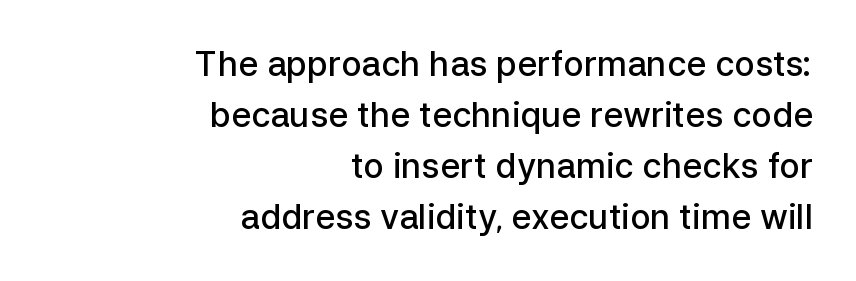
{"serif": "no", "italic": "no", "bold": "semi", "weight": "semibold", "width": "normal", "stroke_contrast": "low", "x_height": "medium", "monospaced": "no", "underline": "no", "align": "right", "line_spacing": "normal", "line_spacing_ratio": 1.5, "letter_spacing": "normal", "letter_spacing_em": 0.0, "glyph_px": 34}
